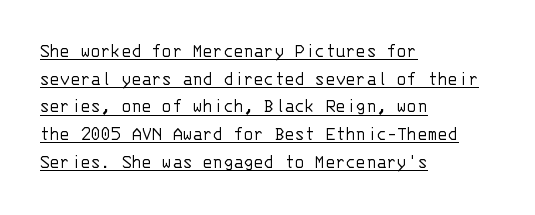
{"italic": "no", "bold": "no", "underline": "yes", "align": "left", "line_spacing": "normal", "line_spacing_ratio": 1.32, "letter_spacing": "normal", "letter_spacing_em": 0.0, "glyph_px": 21}
